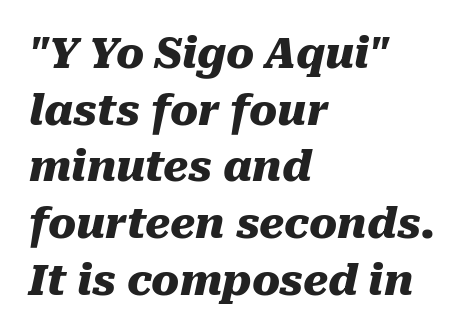
Character widths vary here, with narrow letters taking less room than wide ones. No extra tracking has been applied to these lines. Compared with ordinary roman type, these characters are visibly tilted. These words are printed bold, with thick strokes throughout. This sample is left-justified, so line endings fall wherever the words run out.
